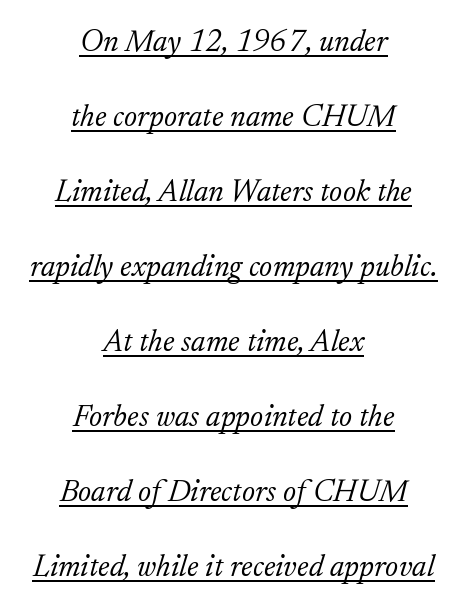
Q: Is the text bold? A: No.
Q: Is the text italic (slanted)? A: Yes, it leans right by about 17 degrees.
Q: Is the typeface a serif or a sans-serif typeface? A: Serif.
Q: Is the text underlined? A: Yes.
Q: How is the paragraph aligned? A: Centered.
Q: Is the spacing between letters normal or unusually wide? A: Normal.
Q: Is the spacing between lines tight, normal or loose? A: Loose.
Q: Width (condensed, normal, or wide)? A: Normal.
Q: Stroke contrast? A: Low.
Q: x-height? A: Small.
Q: Monospaced? A: No.
